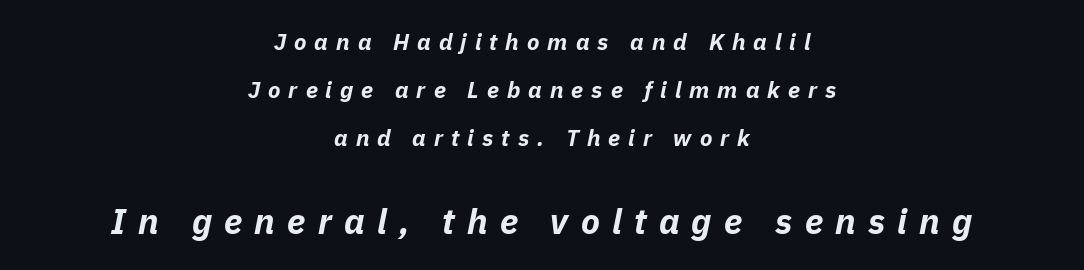
The image shows 35 px bold type, italic (leaning right); set centered, loose line spacing (2.08x), unusually wide letter spacing (+0.35 em), not underlined; the second (bottom) block is 1.52x larger; low stroke contrast and a medium x-height.
